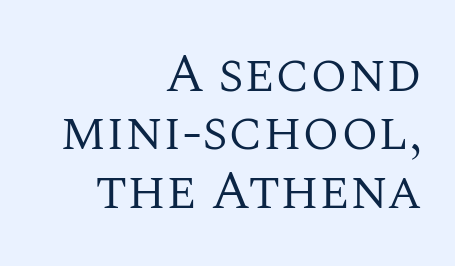
Proportional: the letters do not fall into vertical columns. Bold? No — there's no thickening of the strokes. These lines keep a tight, regular rhythm from letter to letter. In terms of leading, this rendering errs on the cramped side.
